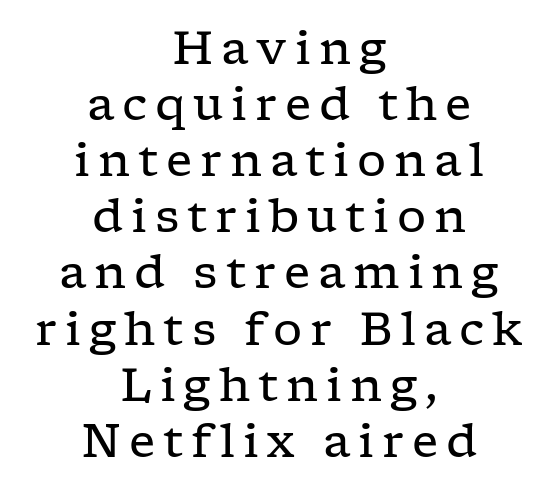
Q: Is the text bold? A: No.
Q: Is the text italic (slanted)? A: No, it is upright.
Q: Is the typeface a serif or a sans-serif typeface? A: Serif.
Q: Is the text underlined? A: No.
Q: How is the paragraph aligned? A: Centered.
Q: Width (condensed, normal, or wide)? A: Wide.
Q: Stroke contrast? A: Low.
Q: x-height? A: Medium.
Q: Monospaced? A: No.
